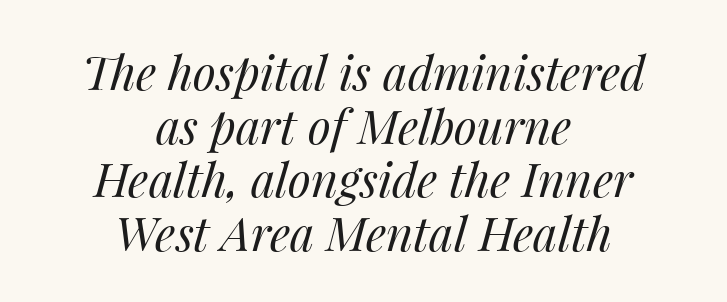
Characters follow at the spacing the type designer built in. Is the block centered? Yes — each line is placed symmetrically about the middle. It's the slanting kind of type. The typeface has the unassuming heft of standard copy or less.
